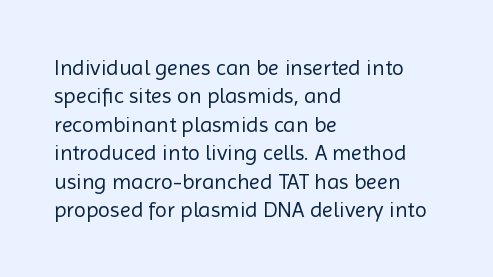
Rule under the text: the space is simply empty. Honestly, the letter spacing is just normal — you wouldn't notice it. The font's upright variant was chosen for this text. The strokes are not fattened; the text isn't bold. Layout note: lines flush left. The designer left line spacing at the default.
